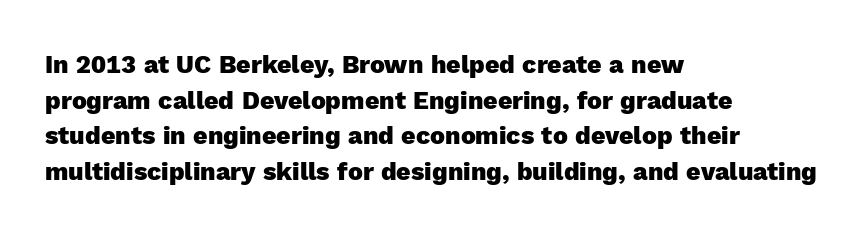
{"italic": "no", "bold": "yes", "underline": "no", "align": "left", "line_spacing": "normal", "line_spacing_ratio": 1.43, "letter_spacing": "normal", "letter_spacing_em": 0.0, "glyph_px": 25}
